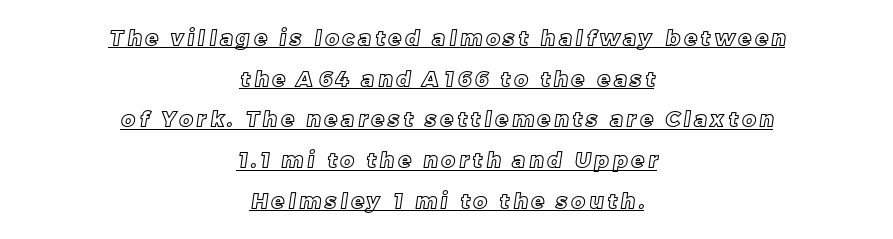
The image shows 21 px text type; set centered, loose line spacing (1.94x), underlined.
